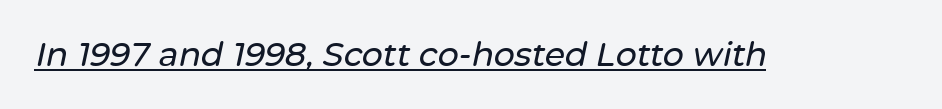
This sample has the flowing, uneven cadence of proportional lettering. Honestly, the letter spacing is just normal — you wouldn't notice it. Underline: present. The passage shown leans; its letterforms are oblique.
